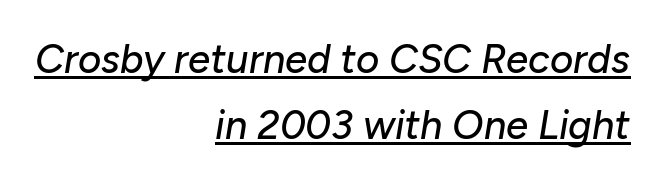
{"italic": "yes", "lean": "right", "slant_degrees": 10, "width": "normal", "stroke_contrast": "low", "x_height": "medium", "monospaced": "no", "underline": "yes", "align": "right", "line_spacing": "normal", "line_spacing_ratio": 1.65, "letter_spacing": "normal", "letter_spacing_em": 0.0, "glyph_px": 40}
